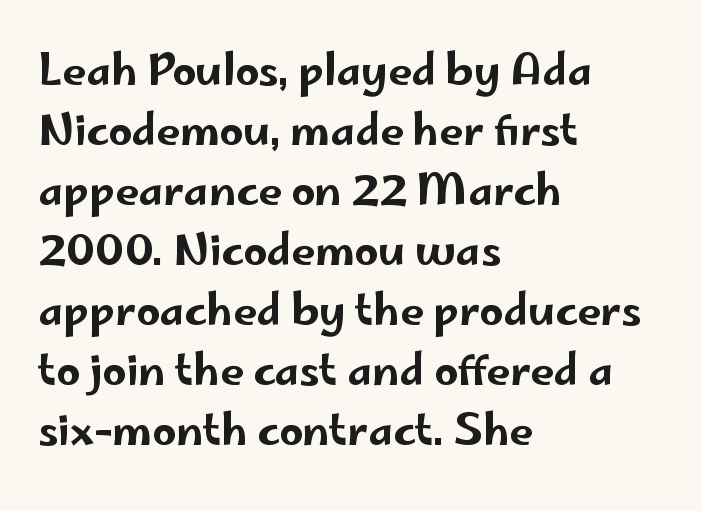
Q: Is the text italic (slanted)? A: No, it is upright.
Q: Is the typeface a serif or a sans-serif typeface? A: Sans-serif.
Q: Is the text underlined? A: No.
Q: How is the paragraph aligned? A: Left-aligned.
Q: Is the spacing between letters normal or unusually wide? A: Normal.
Q: Is the spacing between lines tight, normal or loose? A: Normal.
Q: Width (condensed, normal, or wide)? A: Wide.
Q: Stroke contrast? A: Low.
Q: x-height? A: Small.
Q: Monospaced? A: No.
